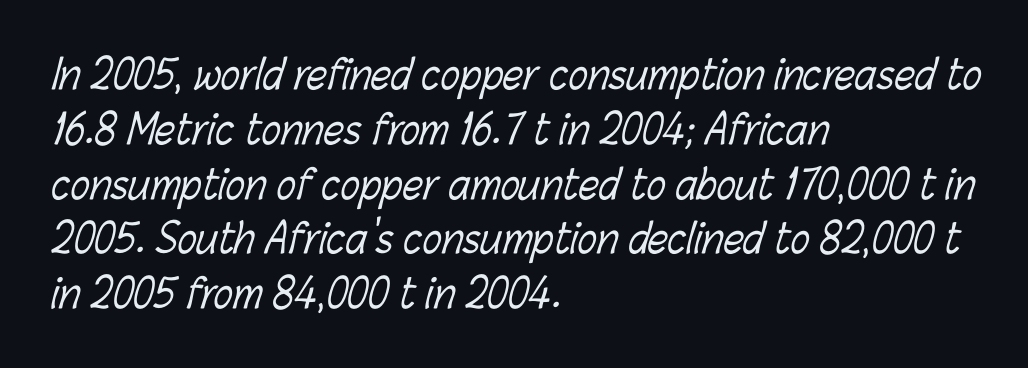
Q: Is the text bold? A: No.
Q: Is the text underlined? A: No.
Q: How is the paragraph aligned? A: Left-aligned.
Q: Is the spacing between letters normal or unusually wide? A: Normal.
Q: Is the spacing between lines tight, normal or loose? A: Normal.
Q: Width (condensed, normal, or wide)? A: Condensed.
Q: Stroke contrast? A: Low.
Q: x-height? A: Medium.
Q: Monospaced? A: No.
